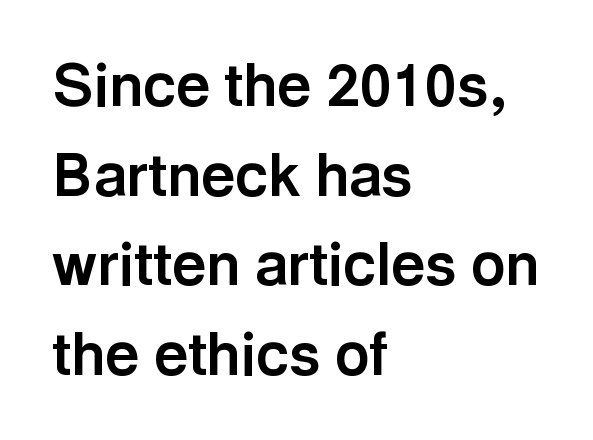
{"serif": "no", "italic": "no", "bold": "yes", "weight": "bold", "width": "normal", "x_height": "medium", "monospaced": "no", "underline": "no", "align": "left", "line_spacing": "normal", "line_spacing_ratio": 1.52, "letter_spacing": "normal", "letter_spacing_em": 0.0, "glyph_px": 59}
